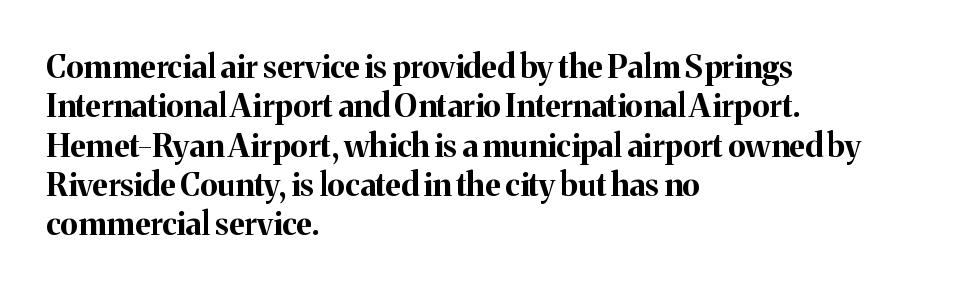
{"serif": "yes", "italic": "no", "bold": "yes", "weight": "bold", "width": "normal", "stroke_contrast": "medium", "x_height": "medium", "monospaced": "no", "underline": "no", "align": "left", "line_spacing_ratio": 1.23, "letter_spacing": "normal", "letter_spacing_em": 0.0, "glyph_px": 32}
